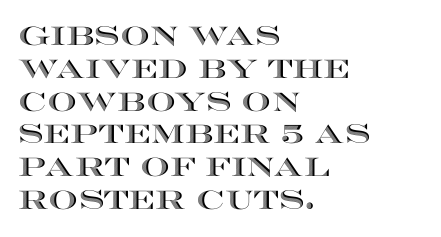
{"italic": "no", "underline": "no", "align": "left", "line_spacing": "normal", "line_spacing_ratio": 1.26, "letter_spacing": "normal", "letter_spacing_em": 0.0, "glyph_px": 26}
